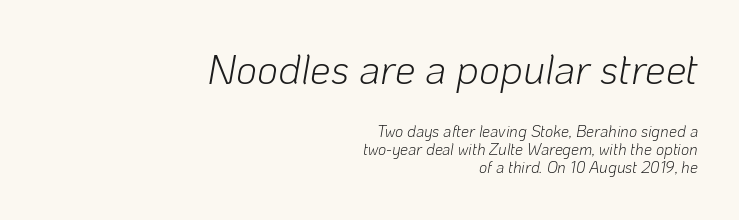
The image shows 41 px light type, italic (leaning right); set right-aligned, tight line spacing (1.13x), normal letter spacing, not underlined; the first (top) block is 2.56x larger; low stroke contrast and a medium x-height.
